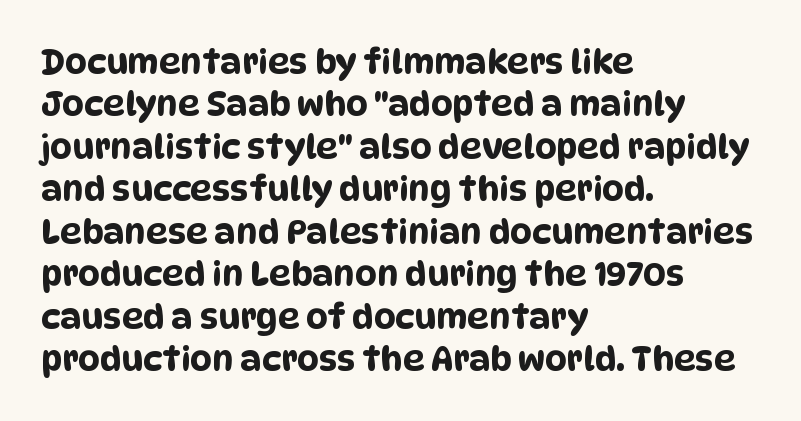
{"serif": "no", "width": "condensed", "stroke_contrast": "low", "x_height": "large", "monospaced": "no", "underline": "no", "align": "left", "line_spacing": "normal", "line_spacing_ratio": 1.25, "letter_spacing": "normal", "letter_spacing_em": 0.0, "glyph_px": 34}
